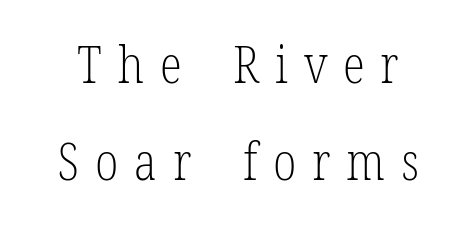
Q: Is the text bold? A: No.
Q: Is the text italic (slanted)? A: No, it is upright.
Q: Is the typeface a serif or a sans-serif typeface? A: Serif.
Q: Is the text underlined? A: No.
Q: Is the spacing between letters normal or unusually wide? A: Unusually wide.
Q: Is the spacing between lines tight, normal or loose? A: Loose.
Q: Width (condensed, normal, or wide)? A: Condensed.
Q: Stroke contrast? A: Low.
Q: x-height? A: Medium.
Q: Monospaced? A: No.
